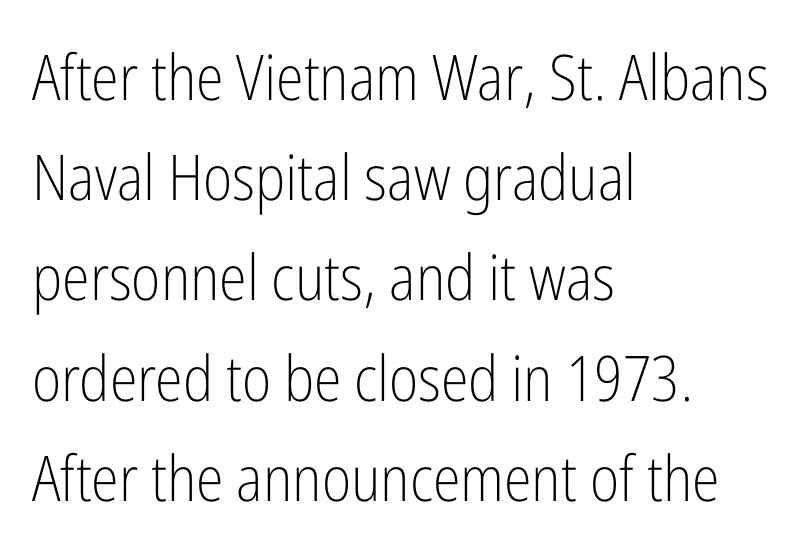
{"serif": "no", "italic": "no", "bold": "no", "weight": "light", "width": "condensed", "stroke_contrast": "low", "x_height": "medium", "monospaced": "no", "underline": "no", "align": "left", "line_spacing": "normal", "line_spacing_ratio": 1.59, "letter_spacing": "normal", "letter_spacing_em": 0.0, "glyph_px": 63}
